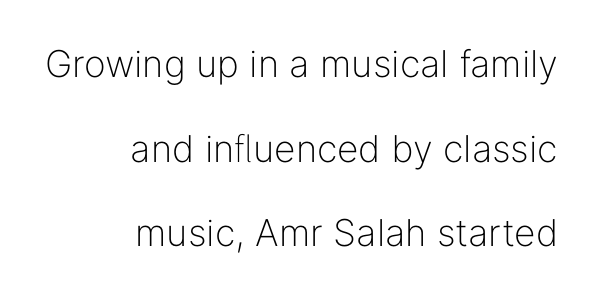
{"serif": "no", "italic": "no", "bold": "no", "weight": "light", "width": "normal", "stroke_contrast": "low", "x_height": "medium", "monospaced": "no", "underline": "no", "align": "right", "line_spacing": "loose", "line_spacing_ratio": 2.29, "letter_spacing": "normal", "letter_spacing_em": 0.0, "glyph_px": 37}
